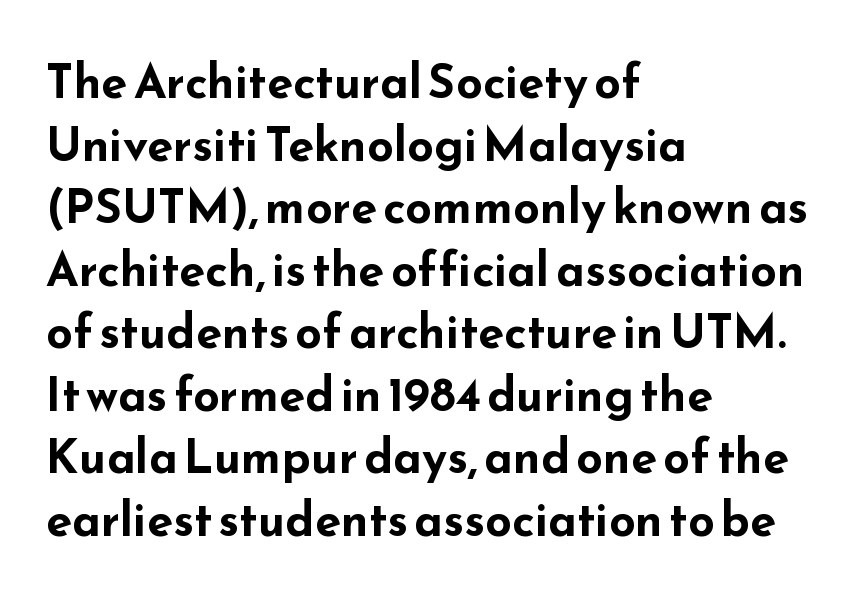
{"serif": "no", "italic": "no", "bold": "yes", "weight": "bold", "width": "wide", "stroke_contrast": "low", "x_height": "small", "monospaced": "no", "underline": "no", "align": "left", "line_spacing": "normal", "line_spacing_ratio": 1.33, "letter_spacing": "normal", "letter_spacing_em": 0.0, "glyph_px": 47}
